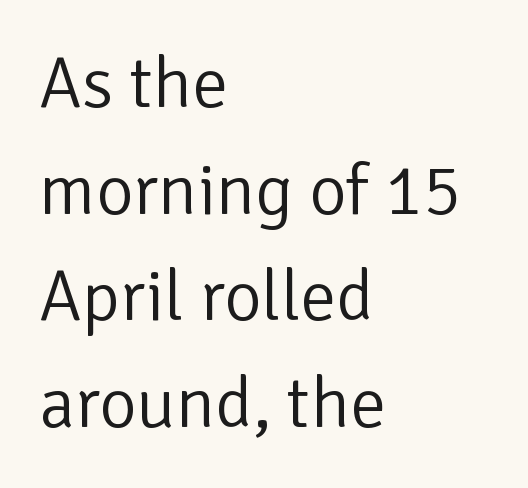
{"serif": "no", "italic": "no", "bold": "no", "weight": "light", "width": "normal", "stroke_contrast": "low", "x_height": "medium", "monospaced": "no", "underline": "no", "align": "left", "line_spacing": "normal", "line_spacing_ratio": 1.48, "letter_spacing": "normal", "letter_spacing_em": 0.0, "glyph_px": 72}
